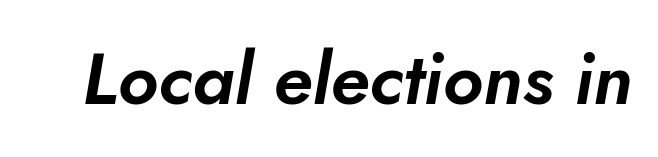
{"serif": "no", "width": "normal", "stroke_contrast": "low", "x_height": "small", "monospaced": "no", "underline": "no", "letter_spacing": "normal", "letter_spacing_em": 0.0, "glyph_px": 72}
